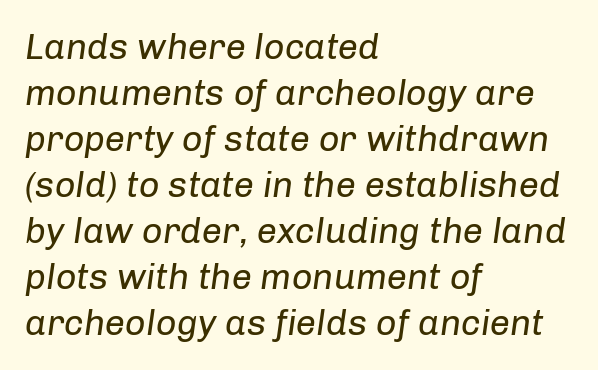
{"italic": "yes", "lean": "right", "slant_degrees": 8, "bold": "no", "weight": "regular", "width": "normal", "stroke_contrast": "low", "x_height": "medium", "monospaced": "no", "underline": "no", "align": "left", "line_spacing": "normal", "line_spacing_ratio": 1.28, "letter_spacing": "normal", "letter_spacing_em": 0.0, "glyph_px": 36}
